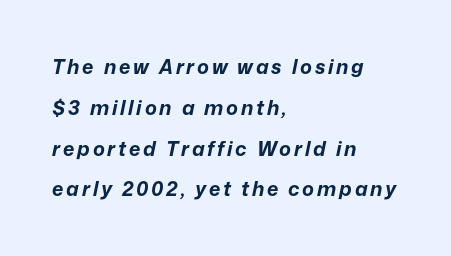
You'd pick this weight for a headline — it's a proper bold. Successive baselines arrive slowly, with a big drop between each. Unmarked baselines from the first word to the last. The rendering anchors every line to the left-hand side.
